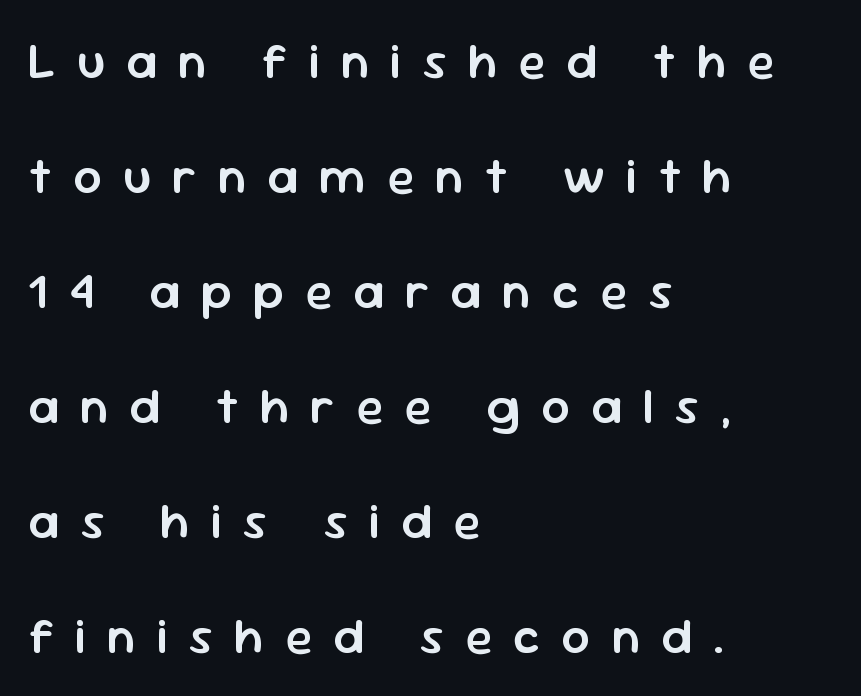
Honestly, the letter spacing is so wide it's the main thing you notice. The words here are not underlined. Interline gaps are noticeably wide in this sample. Upright lettering throughout. The typesetter chose a ragged-right arrangement here. Type style note: lacks serifs.
